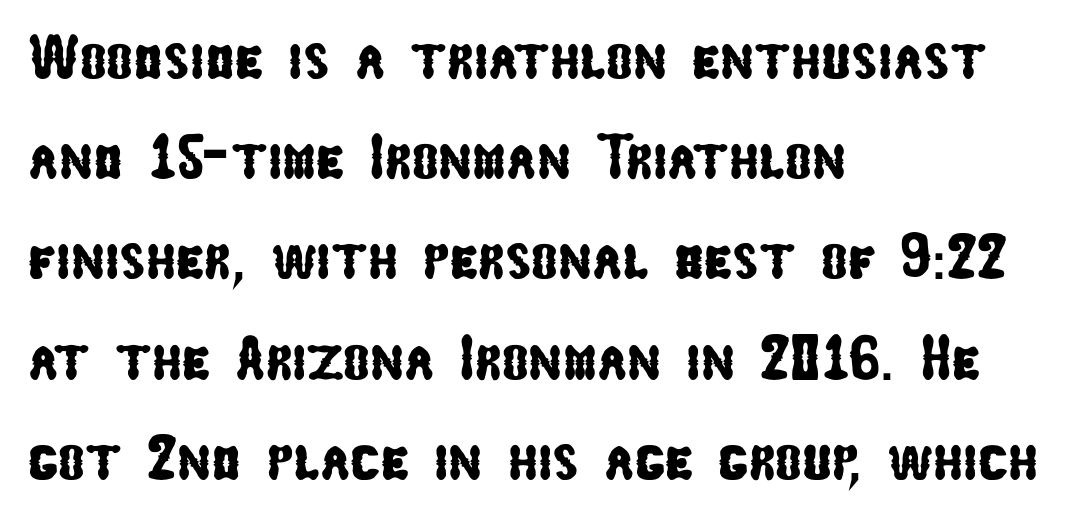
The image shows 63 px condensed sans-serif type; set left-aligned, normal line spacing (1.59x), normal letter spacing, not underlined; low stroke contrast and a medium x-height.
